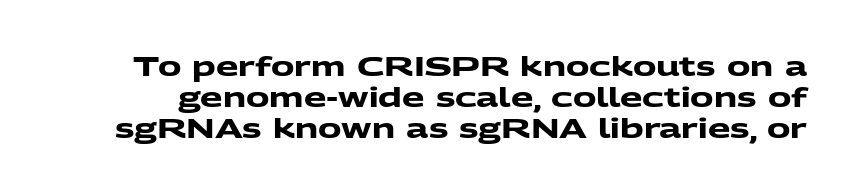
{"bold": "yes", "underline": "no", "line_spacing_ratio": 1.2, "letter_spacing": "normal", "letter_spacing_em": 0.0, "glyph_px": 26}
